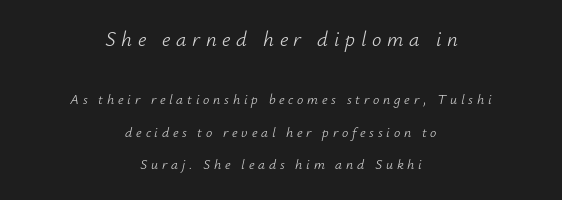
{"italic": "yes", "lean": "right", "slant_degrees": 12, "bold": "no", "underline": "no", "align": "center", "line_spacing": "loose", "line_spacing_ratio": 2.31, "letter_spacing": "wide", "letter_spacing_em": 0.27, "larger_block": "first", "size_ratio": 1.5, "glyph_px": 21}
